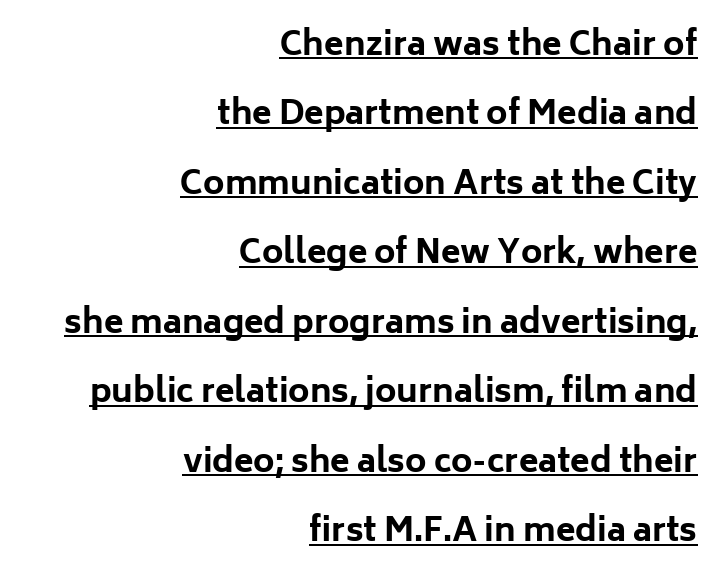
The line texture is even and compact thanks to regular tracking. This sample is right-justified, so line beginnings fall wherever the words allow. A typesetter would call this proportional, since set widths differ per character. Do the letters lean? They stand straight. This rendering features underlined lettering. Type style note: lacks serifs.
